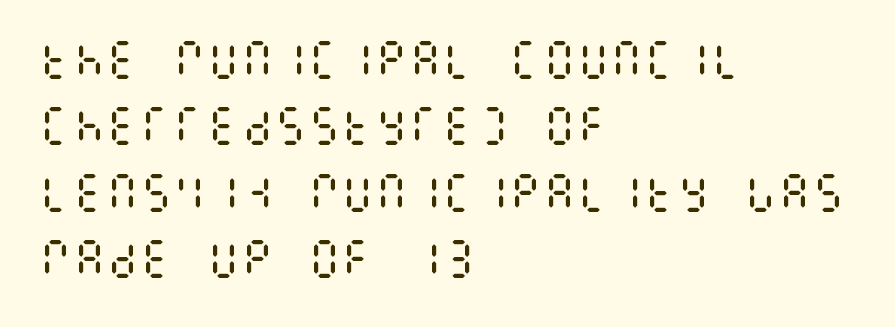
This sample is left-justified, so line endings fall wherever the words run out. Does the leading feel generous? No, just average. Nothing unusual about the tracking: characters are spaced as the font intends. Posture: vertical.
